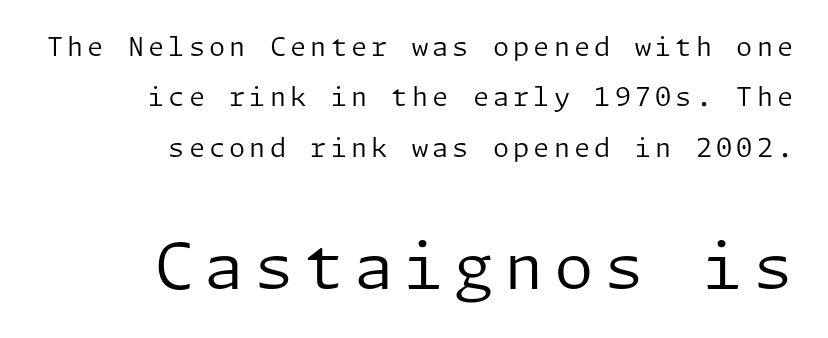
The image shows 64 px regular-weight sans-serif type, upright; set right-aligned, loose line spacing (1.94x), not underlined; the second (bottom) block is 2.46x larger; low stroke contrast and a medium x-height.
